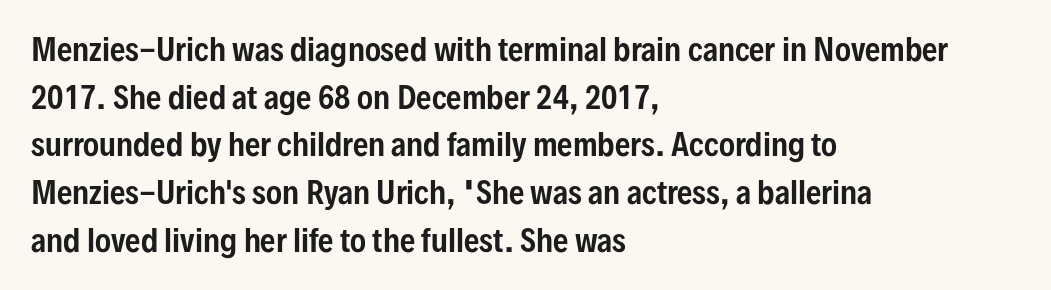
The setting favours the left margin, as ordinary paragraphs usually do. The passage shown stacks its lines at a standard gap. The strip under each line holds only bare page. Examine the stroke ends and you'll find no serifs.
